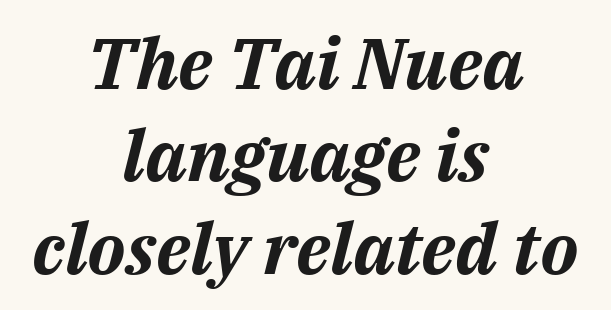
The image shows 71 px bold type, italic (leaning right); set centered, normal line spacing (1.3x), normal letter spacing, not underlined; medium stroke contrast and a medium x-height.
